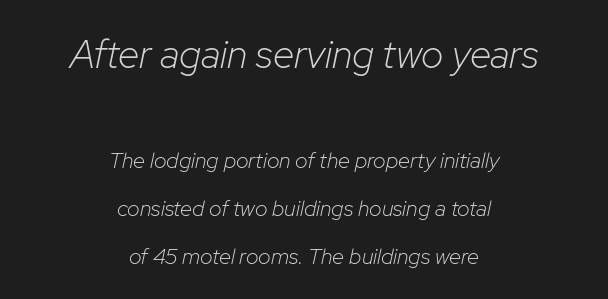
{"italic": "yes", "lean": "right", "slant_degrees": 12, "bold": "no", "weight": "light", "width": "normal", "stroke_contrast": "low", "x_height": "medium", "monospaced": "no", "underline": "no", "align": "center", "line_spacing": "loose", "line_spacing_ratio": 2.19, "letter_spacing": "normal", "letter_spacing_em": 0.0, "larger_block": "first", "size_ratio": 1.77, "glyph_px": 39}
